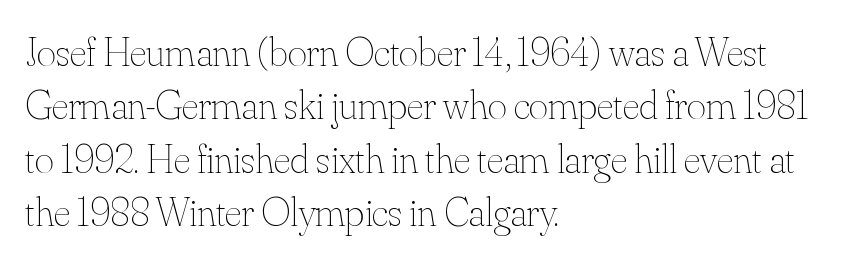
The image shows 41 px thin type, upright; set left-aligned, normal line spacing (1.3x), normal letter spacing, not underlined; medium stroke contrast and a small x-height.
